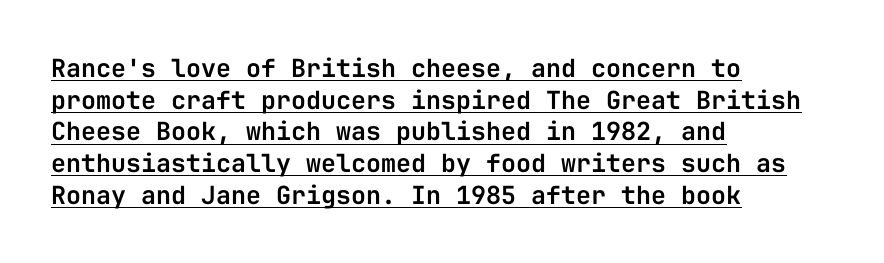
{"italic": "no", "underline": "yes", "align": "left", "line_spacing": "normal", "line_spacing_ratio": 1.27, "letter_spacing": "normal", "letter_spacing_em": 0.0, "glyph_px": 25}
